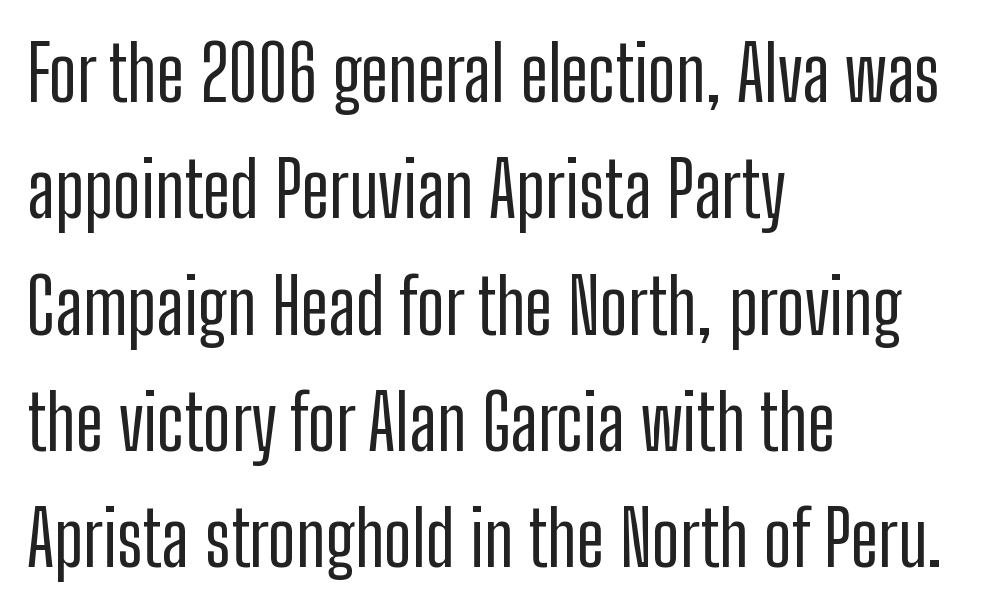
Q: Is the text italic (slanted)? A: No, it is upright.
Q: Is the typeface a serif or a sans-serif typeface? A: Sans-serif.
Q: Is the text underlined? A: No.
Q: How is the paragraph aligned? A: Left-aligned.
Q: Is the spacing between letters normal or unusually wide? A: Normal.
Q: Is the spacing between lines tight, normal or loose? A: Normal.
Q: Width (condensed, normal, or wide)? A: Condensed.
Q: Stroke contrast? A: Low.
Q: x-height? A: Medium.
Q: Monospaced? A: No.
